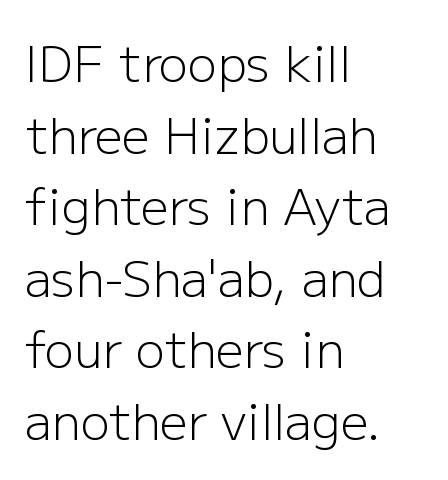
The rendering keeps characters at their native spacing. Any mark beneath the type? The region is blank. Note the varied advance widths — an 'i' is clearly narrower than an 'm'. A classic flush-left, rag-right setting is used for this passage. Unlike a traditional serif, this face leaves its strokes unadorned. No chunkiness to these letters — they're not bold.
